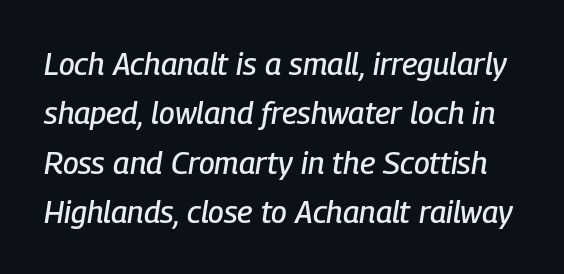
The image shows 31 px condensed type, italic (leaning right); set normal line spacing (1.59x), normal letter spacing, not underlined; low stroke contrast and a medium x-height.
